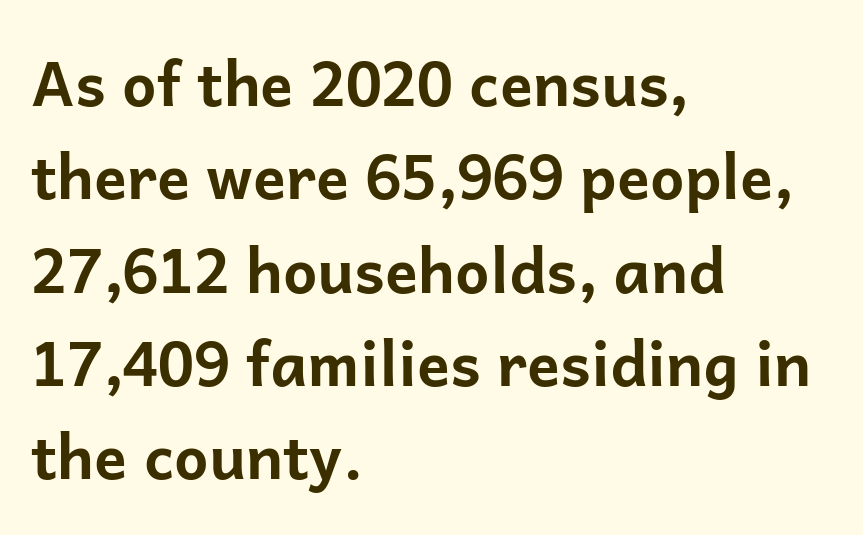
{"serif": "no", "italic": "no", "bold": "yes", "weight": "bold", "width": "normal", "stroke_contrast": "low", "x_height": "medium", "monospaced": "no", "underline": "no", "align": "left", "line_spacing": "normal", "line_spacing_ratio": 1.53, "letter_spacing": "normal", "letter_spacing_em": 0.0, "glyph_px": 61}
